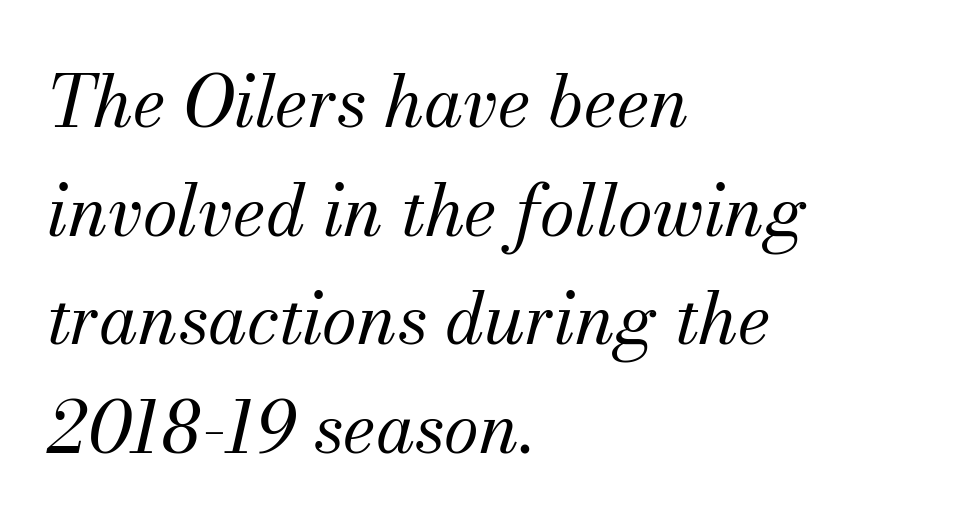
Left-aligned paragraph, ragged on the right. Line spacing here is normal. You can tell it's italic because the verticals aren't actually vertical. Looks like regular typesetting: each glyph gets only the width it needs. Each word holds together tightly as a unit, with standard inter-letter gaps. Serif or sans? Serif — the stroke terminals have little feet.
